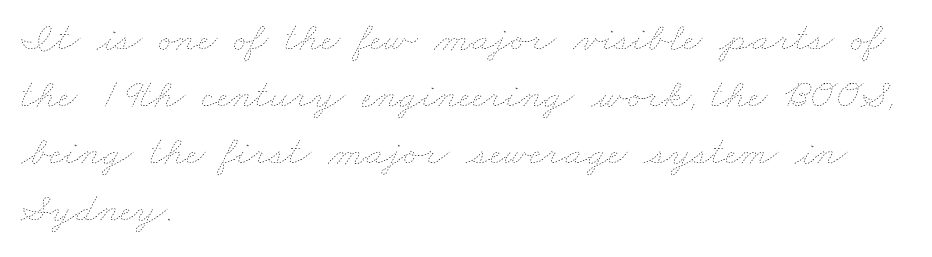
{"bold": "no", "weight": "thin", "width": "wide", "stroke_contrast": "low", "x_height": "small", "monospaced": "no", "underline": "no", "align": "left", "line_spacing": "normal", "line_spacing_ratio": 1.36, "letter_spacing": "normal", "letter_spacing_em": 0.0, "glyph_px": 42}
